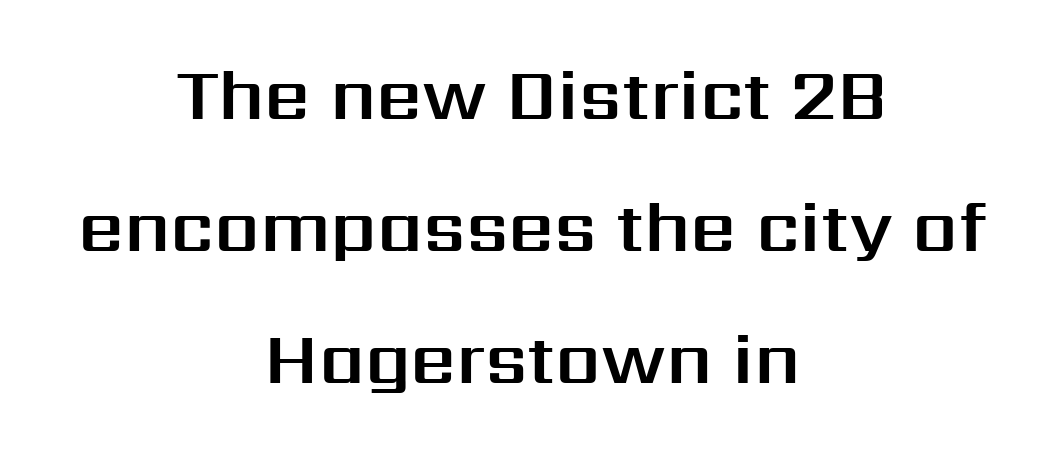
{"serif": "no", "italic": "no", "width": "normal", "stroke_contrast": "medium", "x_height": "medium", "monospaced": "no", "underline": "no", "align": "center", "line_spacing_ratio": 1.83, "letter_spacing": "normal", "letter_spacing_em": 0.0, "glyph_px": 72}
